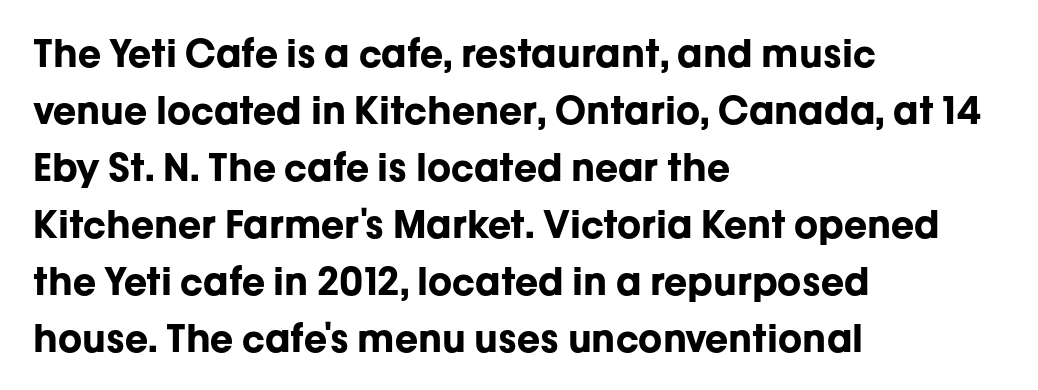
This sample is left-justified, so line endings fall wherever the words run out. Heft: maximum for text — a bold. The rendering uses natural spacing where letterforms have individual widths. Tracking here is standard; glyphs follow each other at the usual distance.
